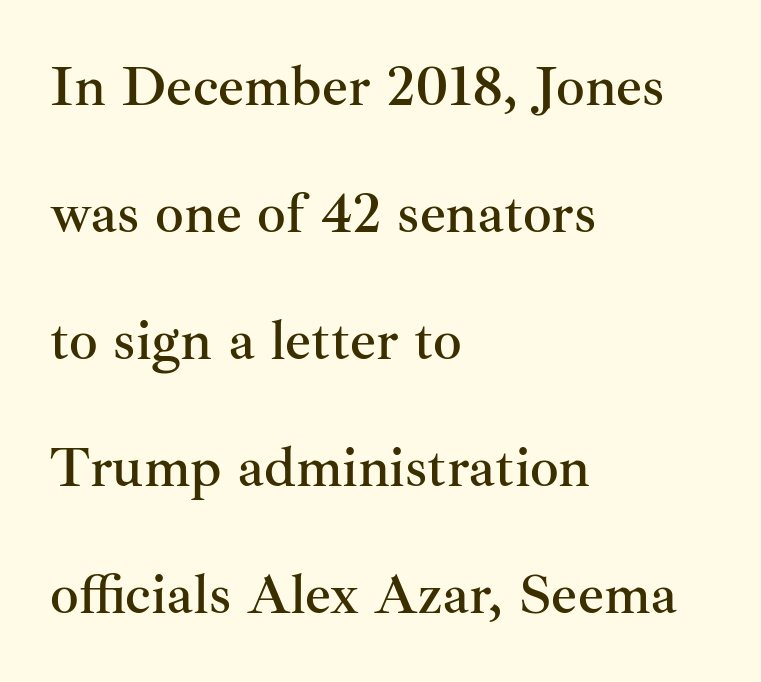
Q: Is the text italic (slanted)? A: No, it is upright.
Q: Is the typeface a serif or a sans-serif typeface? A: Serif.
Q: Is the text underlined? A: No.
Q: How is the paragraph aligned? A: Left-aligned.
Q: Is the spacing between letters normal or unusually wide? A: Normal.
Q: Is the spacing between lines tight, normal or loose? A: Loose.
Q: Width (condensed, normal, or wide)? A: Normal.
Q: Stroke contrast? A: Medium.
Q: x-height? A: Small.
Q: Monospaced? A: No.
